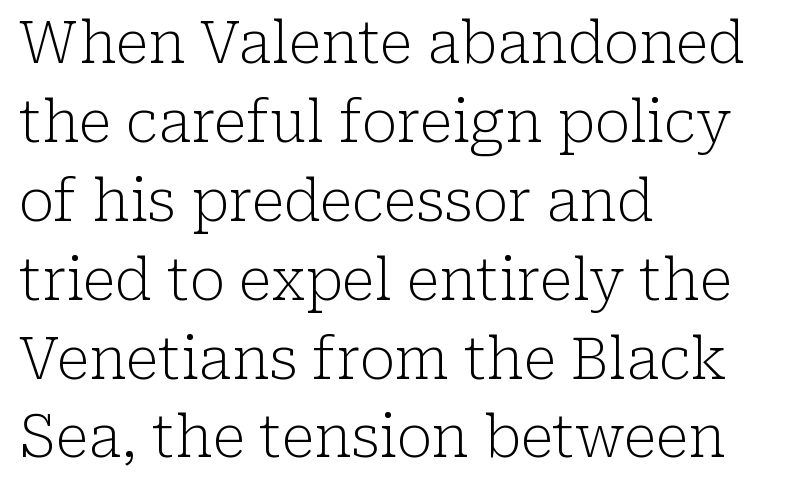
{"serif": "yes", "italic": "no", "bold": "no", "weight": "light", "width": "normal", "stroke_contrast": "low", "x_height": "medium", "monospaced": "no", "underline": "no", "align": "left", "line_spacing": "normal", "line_spacing_ratio": 1.36, "letter_spacing": "normal", "letter_spacing_em": 0.0, "glyph_px": 58}
